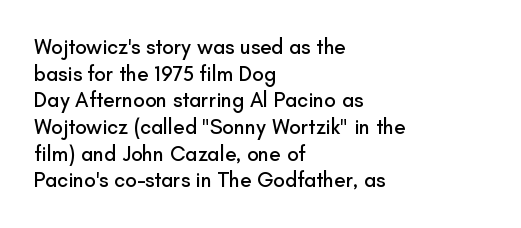
Successive baselines arrive at the customary interval. The space directly below the letters is spotless. The face used here is rendered with its standard letterfit. The rendering anchors every line to the left-hand side.
